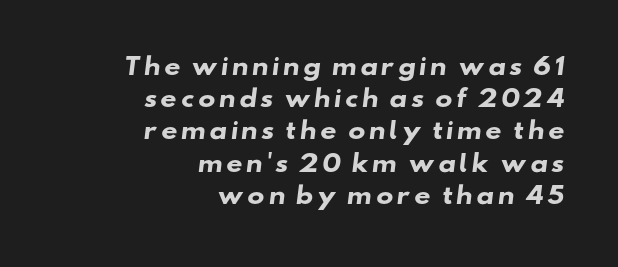
The image shows 23 px bold type; set right-aligned, normal line spacing (1.4x), not underlined.
